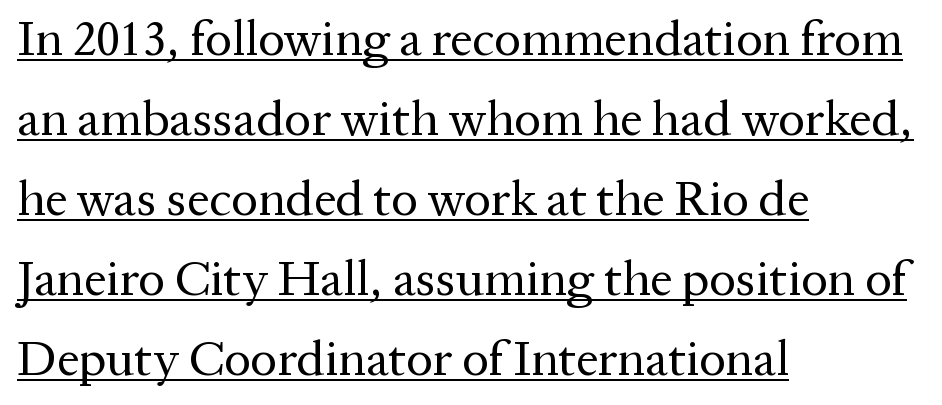
Q: Is the text bold? A: No.
Q: Is the text italic (slanted)? A: No, it is upright.
Q: Is the typeface a serif or a sans-serif typeface? A: Serif.
Q: Is the text underlined? A: Yes.
Q: How is the paragraph aligned? A: Left-aligned.
Q: Is the spacing between letters normal or unusually wide? A: Normal.
Q: Is the spacing between lines tight, normal or loose? A: Normal.
Q: Width (condensed, normal, or wide)? A: Normal.
Q: Stroke contrast? A: Medium.
Q: x-height? A: Medium.
Q: Monospaced? A: No.
